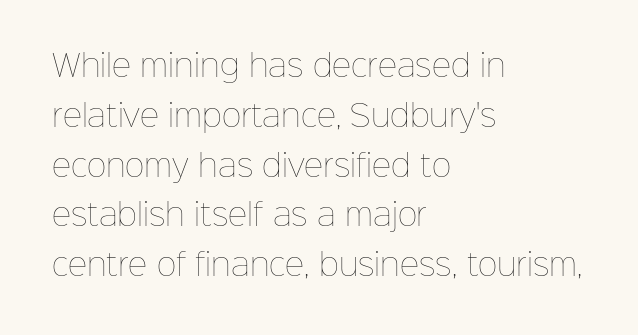
Reading down the column, the eye jumps a familiar distance to each next line. Do the characters align in a grid? No, the font is proportional. Has an underline been added? It has not. The horizontal fit of the characters is conventional and even. Stems here are at most as thick as an everyday book face.
